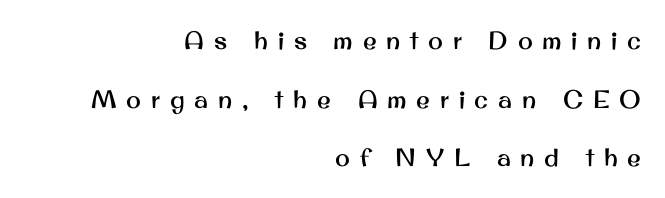
Q: Is the text italic (slanted)? A: No, it is upright.
Q: Is the text underlined? A: No.
Q: How is the paragraph aligned? A: Right-aligned.
Q: Is the spacing between letters normal or unusually wide? A: Unusually wide.
Q: Is the spacing between lines tight, normal or loose? A: Loose.
